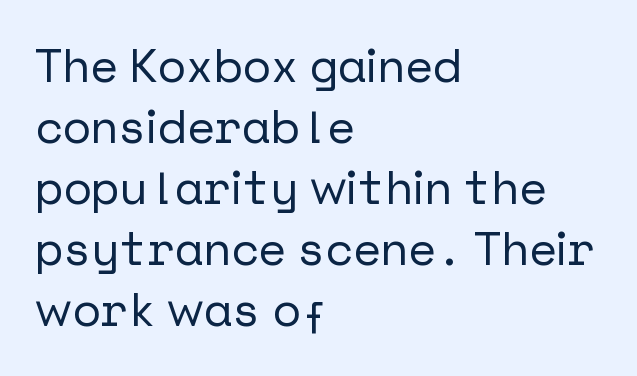
A clean baseline with only descenders dipping below it. In terms of posture, this sample is upright. The passage shown has conventional tracking throughout. The designer went with a sans here, leaving each stem footless.
